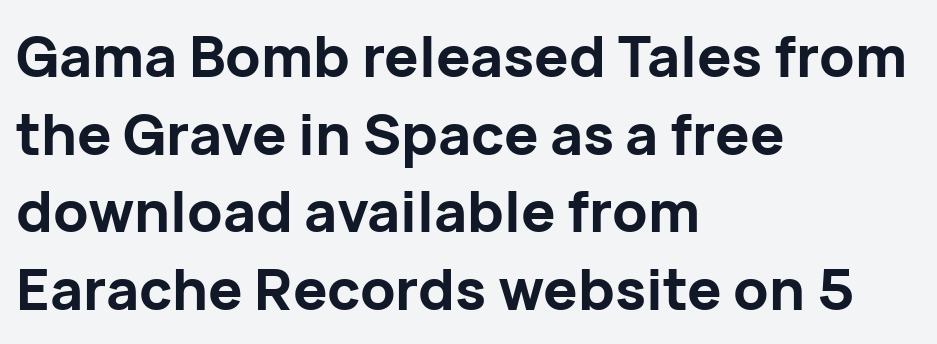
{"serif": "no", "italic": "no", "bold": "yes", "weight": "bold", "width": "normal", "stroke_contrast": "low", "x_height": "medium", "monospaced": "no", "underline": "no", "align": "left", "line_spacing": "normal", "line_spacing_ratio": 1.36, "letter_spacing": "normal", "letter_spacing_em": 0.0, "glyph_px": 57}
